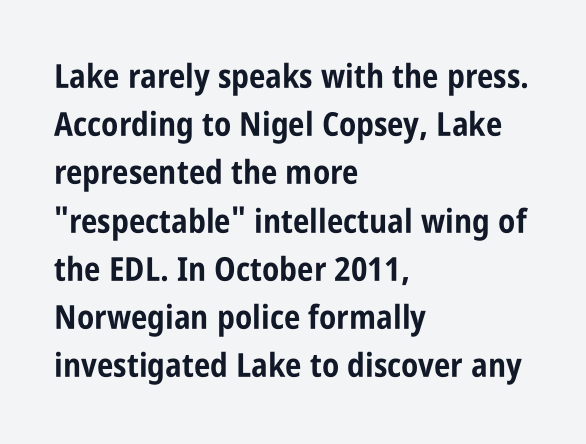
{"serif": "no", "italic": "no", "bold": "yes", "weight": "bold", "width": "condensed", "stroke_contrast": "low", "x_height": "large", "monospaced": "no", "underline": "no", "align": "left", "line_spacing": "normal", "line_spacing_ratio": 1.46, "letter_spacing": "normal", "letter_spacing_em": 0.0, "glyph_px": 33}
